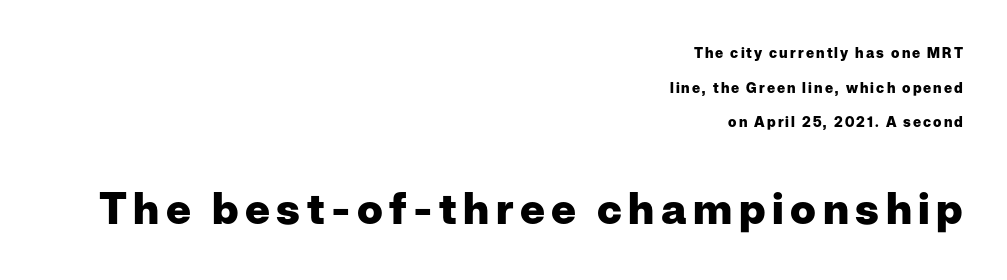
I'd call this a sans setting — the letters go barefoot. Style check: upright. Looks like regular typesetting: each glyph gets only the width it needs. Strokes here are thick enough to call this a true bold. Underline: absent. The vertical gap from one line to the next is large.
